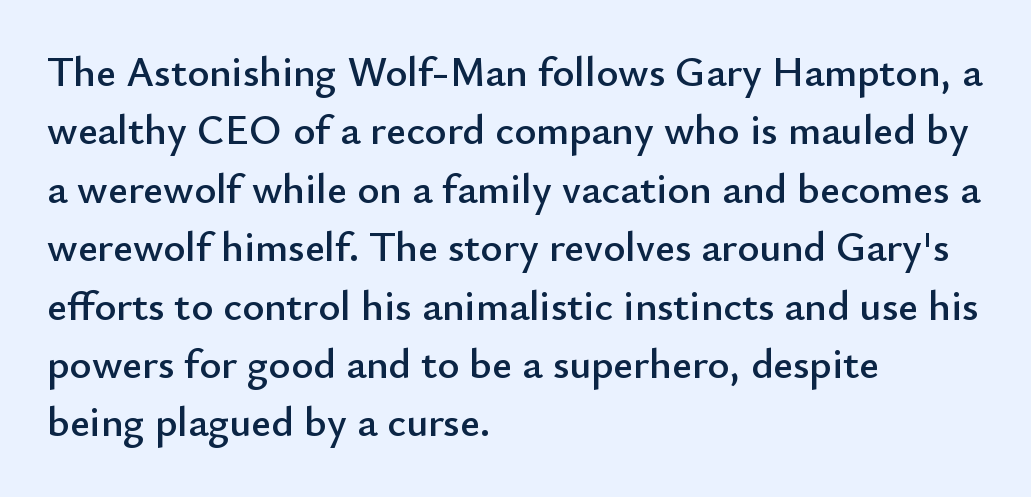
Does the type have serifs? No, each stem ends abruptly. The vertical gap from one line to the next is medium. The passage shown has conventional tracking throughout. Only glyphs here, with clear space below each row.
